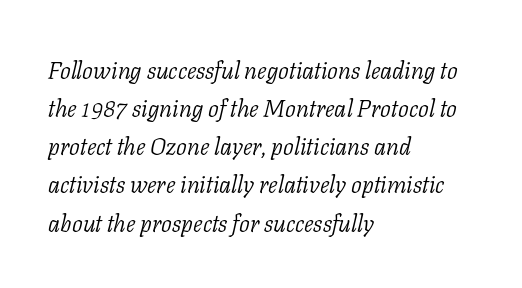
The image shows 24 px text type, italic (leaning right); set left-aligned, normal line spacing (1.59x), normal letter spacing, not underlined.
